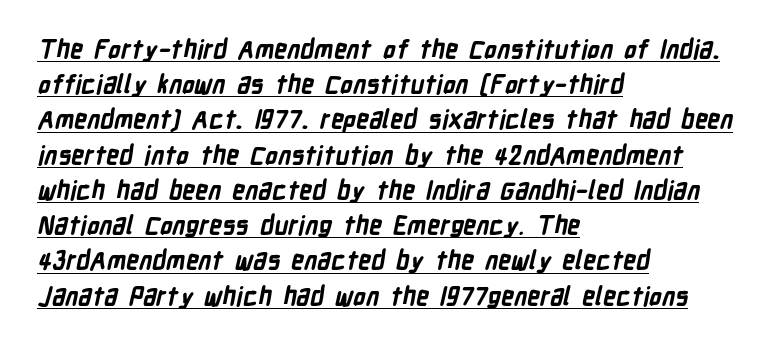
The image shows 25 px bold type; set left-aligned, normal line spacing (1.41x), normal letter spacing, underlined.
